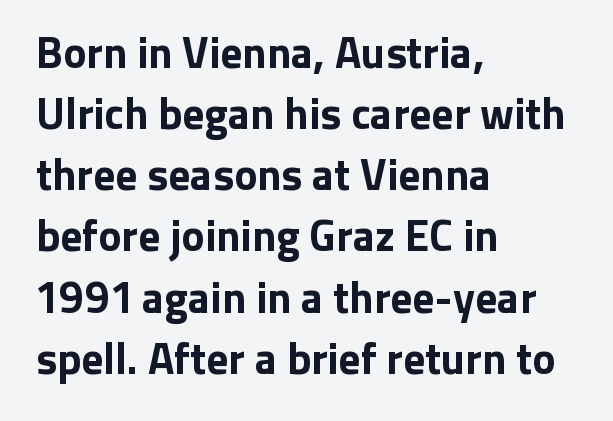
Serif or sans? Sans — the stroke terminals are bare. Chunky letters — that's bold for sure. This sample has the flowing, uneven cadence of proportional lettering. The type sits square on the baseline with zero lean. Every row of glyphs begins at an identical x-position on the left. Nothing unusual about the tracking: characters are spaced as the font intends.
